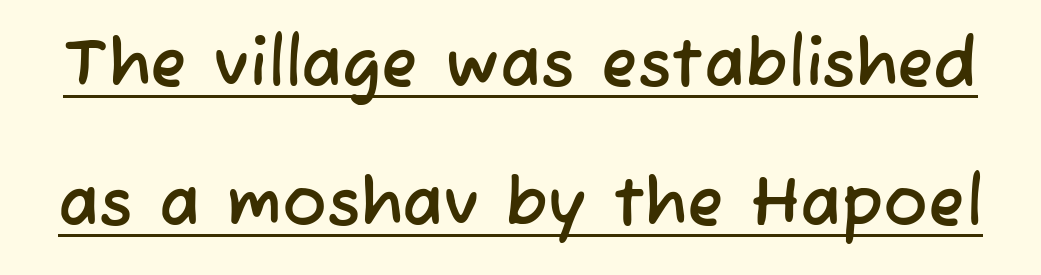
The image shows 67 px sans-serif type; set loose line spacing (2.08x), normal letter spacing, underlined; low stroke contrast and a medium x-height.
